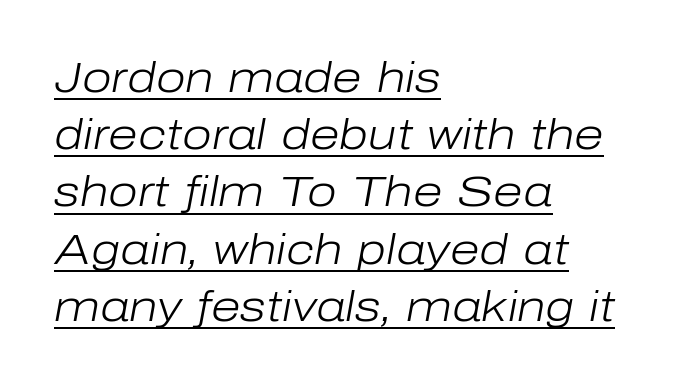
It's the slanting kind of type. Note the varied advance widths — an 'i' is clearly narrower than an 'm'. Does the copy run flush right? No — it runs flush left. Is there much room between lines? A standard amount, neither cramped nor airy.
